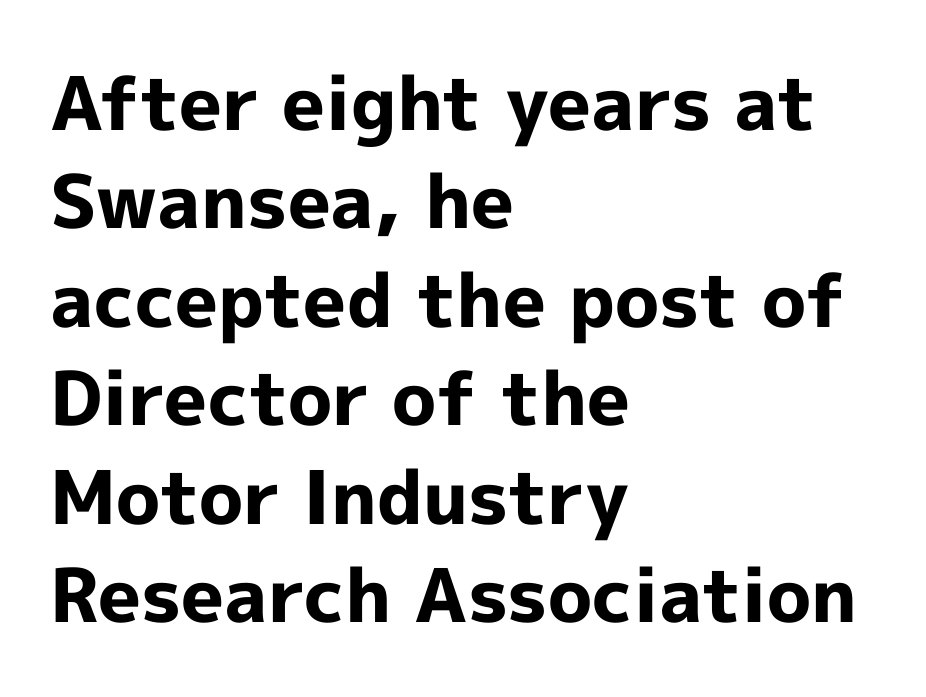
In terms of letterform style, serifs are entirely absent. Every character sits straight up, as roman type does. Do the characters align in a grid? No, the font is proportional. There is no visible air inserted between adjacent glyphs. Reading down the block, your eye returns to a fixed left position each line. Underline: absent.
